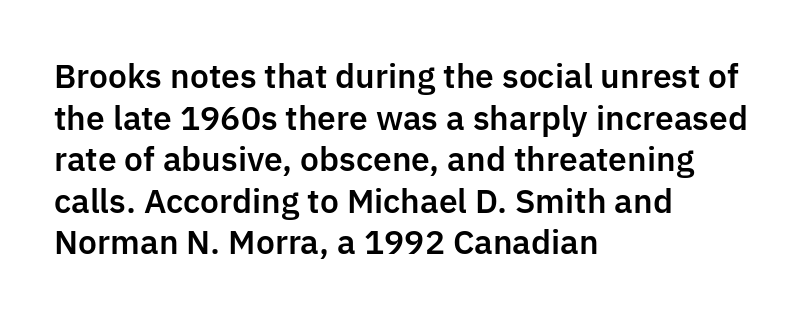
Q: Is the text italic (slanted)? A: No, it is upright.
Q: Is the typeface a serif or a sans-serif typeface? A: Sans-serif.
Q: Is the text underlined? A: No.
Q: How is the paragraph aligned? A: Left-aligned.
Q: Is the spacing between letters normal or unusually wide? A: Normal.
Q: Is the spacing between lines tight, normal or loose? A: Normal.
Q: Width (condensed, normal, or wide)? A: Normal.
Q: Stroke contrast? A: Low.
Q: x-height? A: Medium.
Q: Monospaced? A: No.
